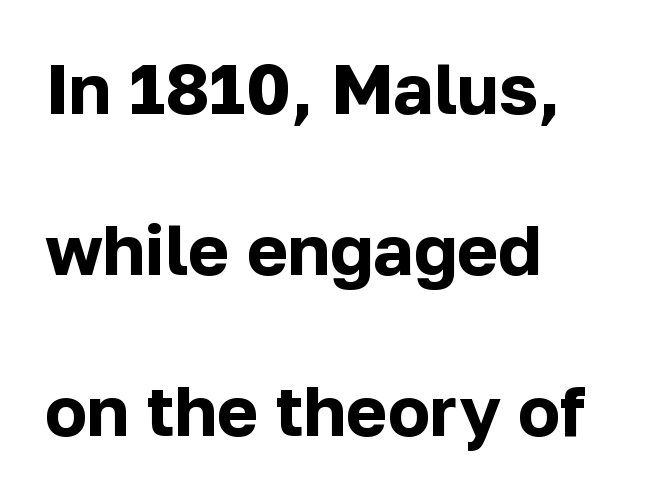
The face used here is rendered with its standard letterfit. Regarding leading, the lines here are spaced well apart. Check the space under the baseline: it is left empty. Is the block centered? No — it sits flush against the left margin.
